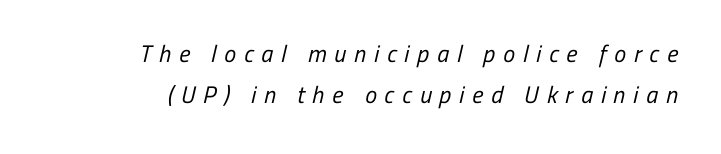
The image shows 24 px text type; set line spacing 1.71x, unusually wide letter spacing (+0.33 em), not underlined.
